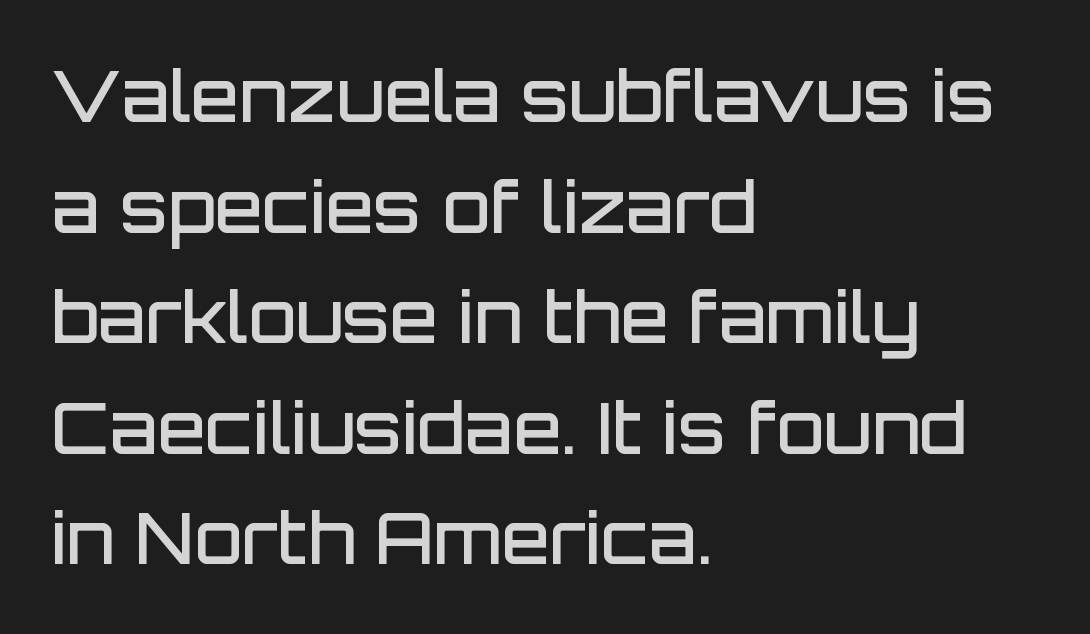
Nobody touched the tracking dial on this one. The string is rendered with underlining switched off. Semibold letterforms, between regular and bold. Typographically, this falls in the sans-serif category.
